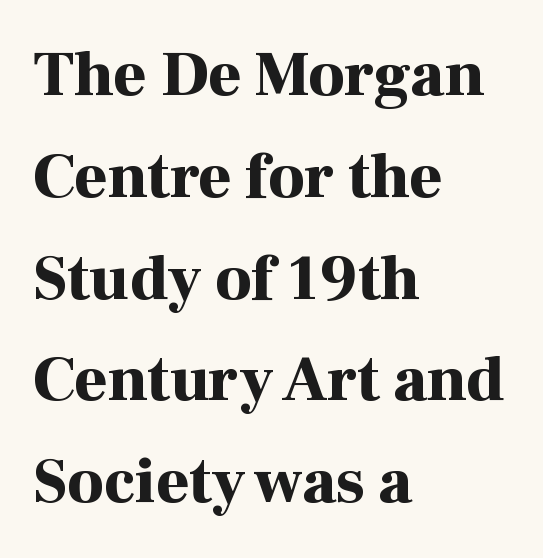
Bare-footed words on every line. Leading: standard. Each letter keeps its own natural width here, so spacing adapts to shape. Typesetter's note: full bold, strokes at maximum text heaviness. If you drew a line through each stem, it would be perfectly vertical.
